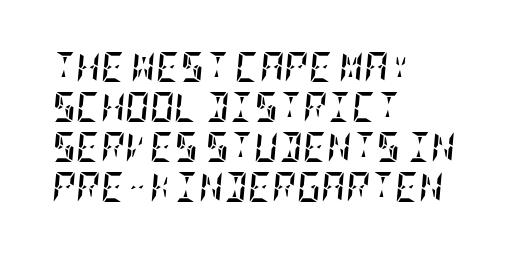
The image shows 30 px semibold, condensed type, italic (leaning right); set left-aligned, normal line spacing (1.33x), normal letter spacing, not underlined; low stroke contrast and a large x-height.
